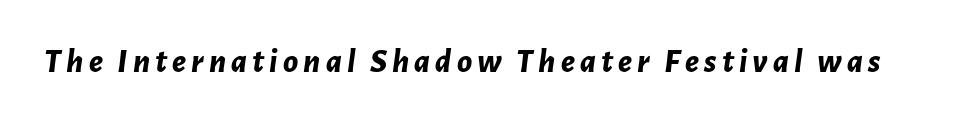
Think of a printed novel: that variable character pitch is what you see here. Descenders hang freely into open space. The font is running at its bold setting. The lettering tilts uniformly, giving the passage an italic look.
